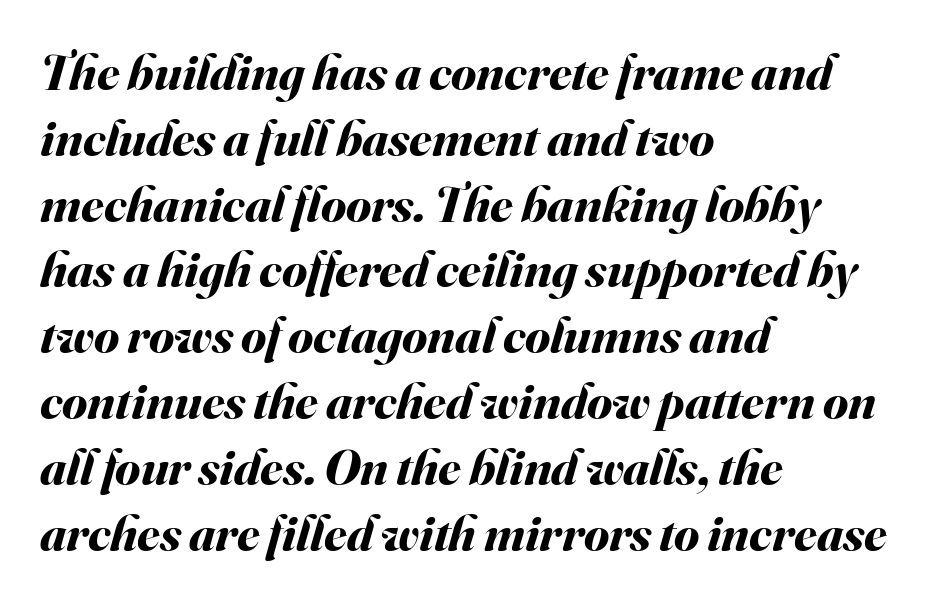
{"italic": "yes", "lean": "right", "slant_degrees": 16, "bold": "yes", "weight": "bold", "width": "normal", "stroke_contrast": "medium", "x_height": "small", "monospaced": "no", "underline": "no", "align": "left", "line_spacing": "normal", "line_spacing_ratio": 1.29, "letter_spacing": "normal", "letter_spacing_em": 0.0, "glyph_px": 51}
